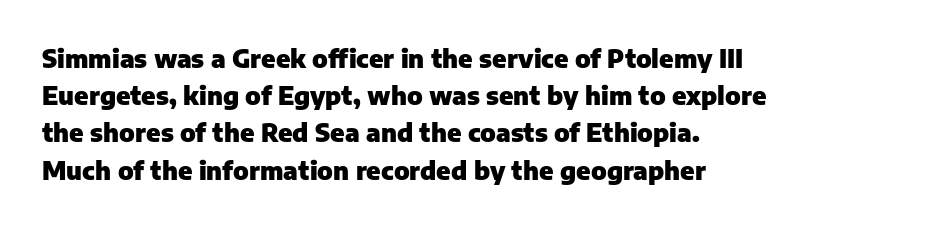
{"italic": "no", "bold": "yes", "underline": "no", "align": "left", "line_spacing": "normal", "line_spacing_ratio": 1.49, "letter_spacing": "normal", "letter_spacing_em": 0.0, "glyph_px": 25}
